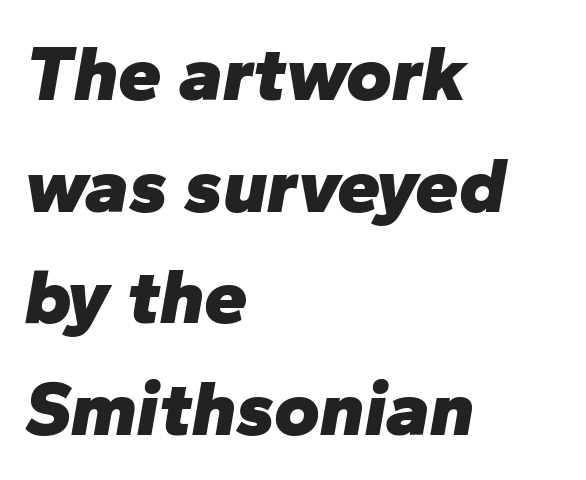
The image shows 78 px heavy type, italic (leaning right); set left-aligned, normal line spacing (1.43x), normal letter spacing, not underlined; low stroke contrast and a medium x-height.
